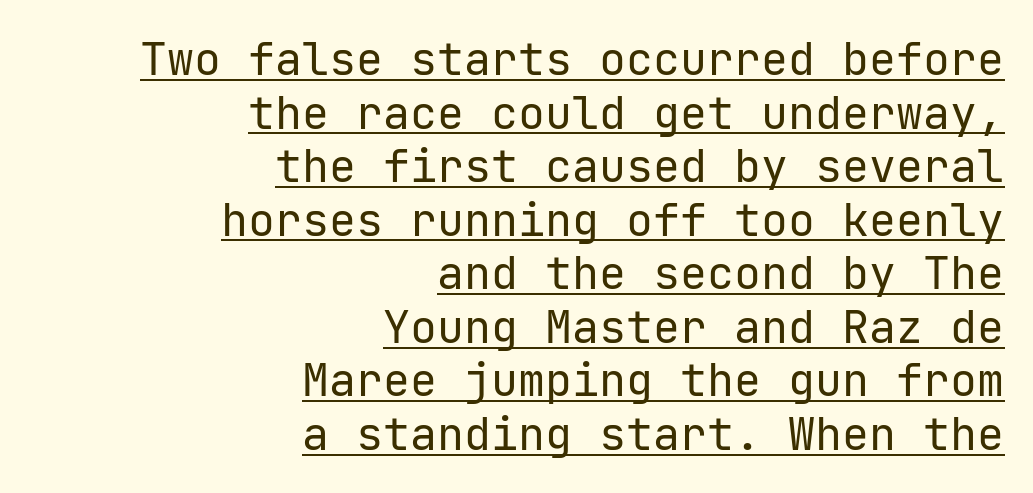
The image shows 45 px regular-weight sans-serif type, upright; set right-aligned, line spacing 1.19x, normal letter spacing, underlined; low stroke contrast and a medium x-height.
